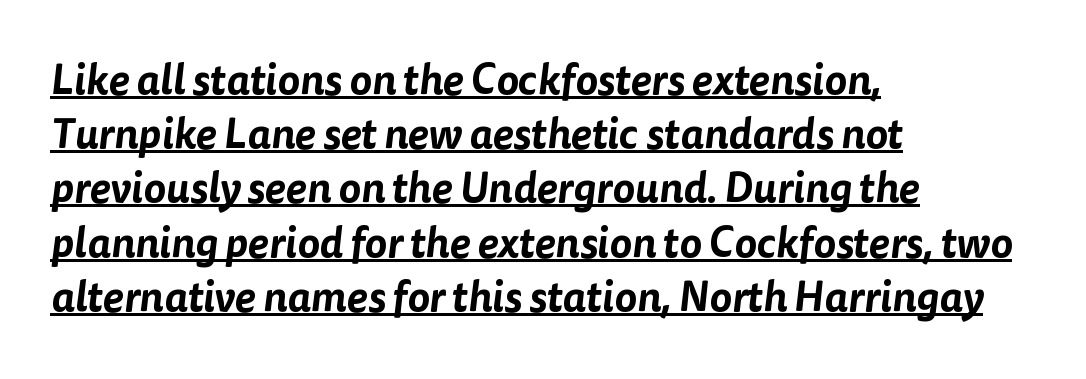
Q: Is the typeface a serif or a sans-serif typeface? A: Sans-serif.
Q: Is the text underlined? A: Yes.
Q: How is the paragraph aligned? A: Left-aligned.
Q: Is the spacing between letters normal or unusually wide? A: Normal.
Q: Is the spacing between lines tight, normal or loose? A: Normal.
Q: Width (condensed, normal, or wide)? A: Normal.
Q: Stroke contrast? A: Low.
Q: x-height? A: Medium.
Q: Monospaced? A: No.
